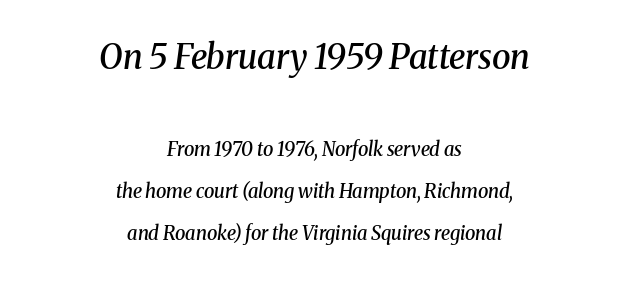
{"serif": "yes", "italic": "yes", "lean": "right", "slant_degrees": 8, "bold": "semi", "weight": "semibold", "width": "normal", "stroke_contrast": "medium", "x_height": "medium", "monospaced": "no", "underline": "no", "align": "center", "line_spacing": "loose", "line_spacing_ratio": 2.2, "letter_spacing": "normal", "letter_spacing_em": 0.0, "larger_block": "first", "size_ratio": 1.79, "glyph_px": 34}
